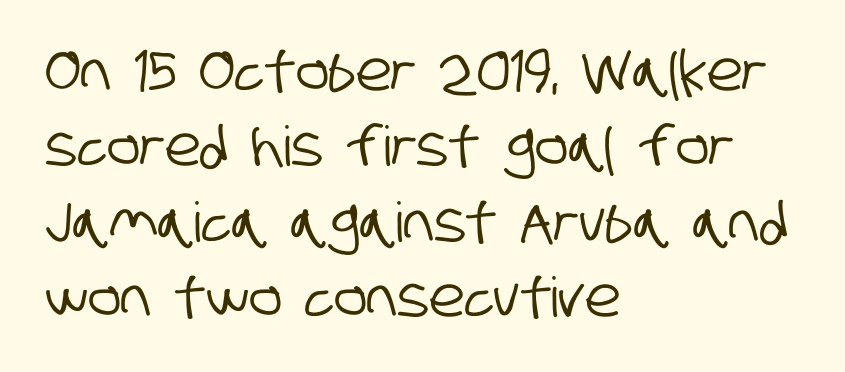
{"serif": "no", "width": "condensed", "stroke_contrast": "low", "x_height": "large", "monospaced": "no", "underline": "no", "align": "left", "line_spacing": "normal", "line_spacing_ratio": 1.37, "letter_spacing": "normal", "letter_spacing_em": 0.0, "glyph_px": 55}
